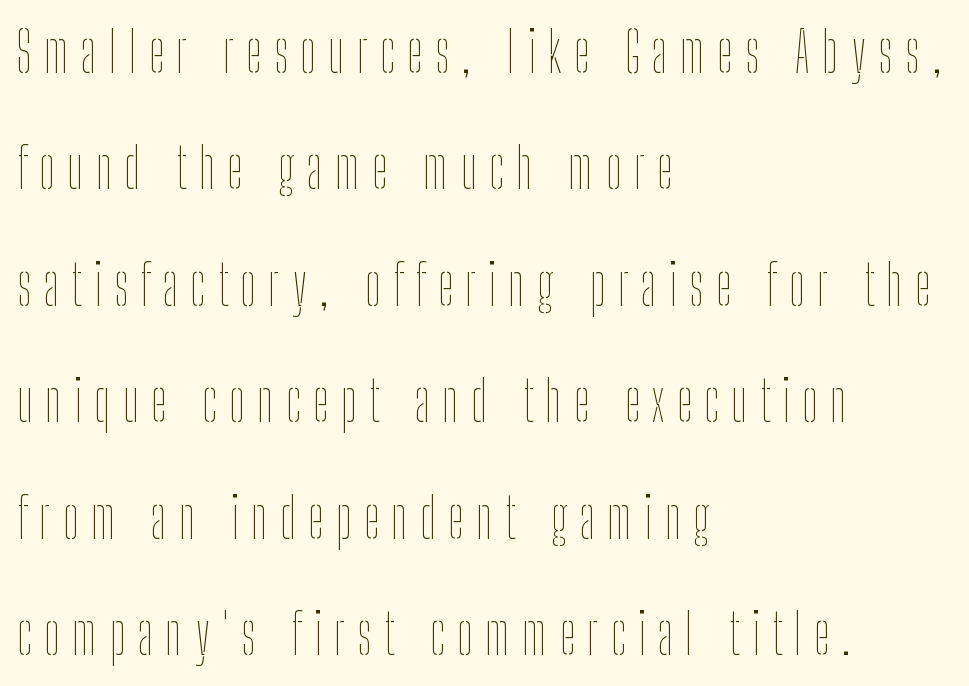
The image shows 56 px thin, condensed type, upright; set left-aligned, loose line spacing (2.08x), unusually wide letter spacing (+0.22 em), not underlined; low stroke contrast and a medium x-height.
